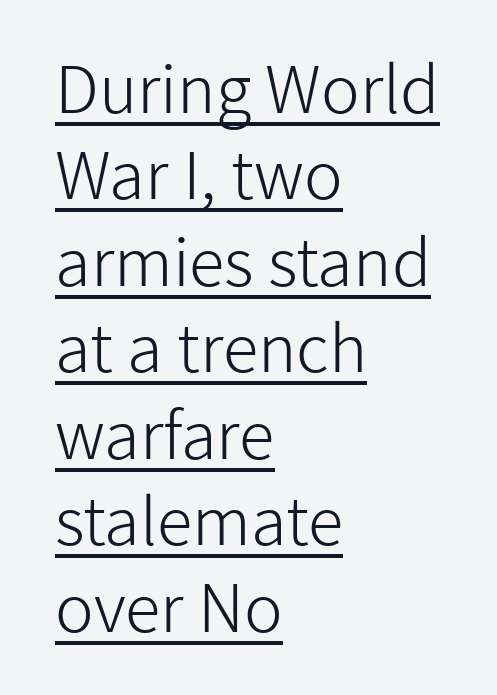
The image shows 65 px light sans-serif type, upright; set left-aligned, normal line spacing (1.33x), normal letter spacing, underlined; low stroke contrast and a medium x-height.
